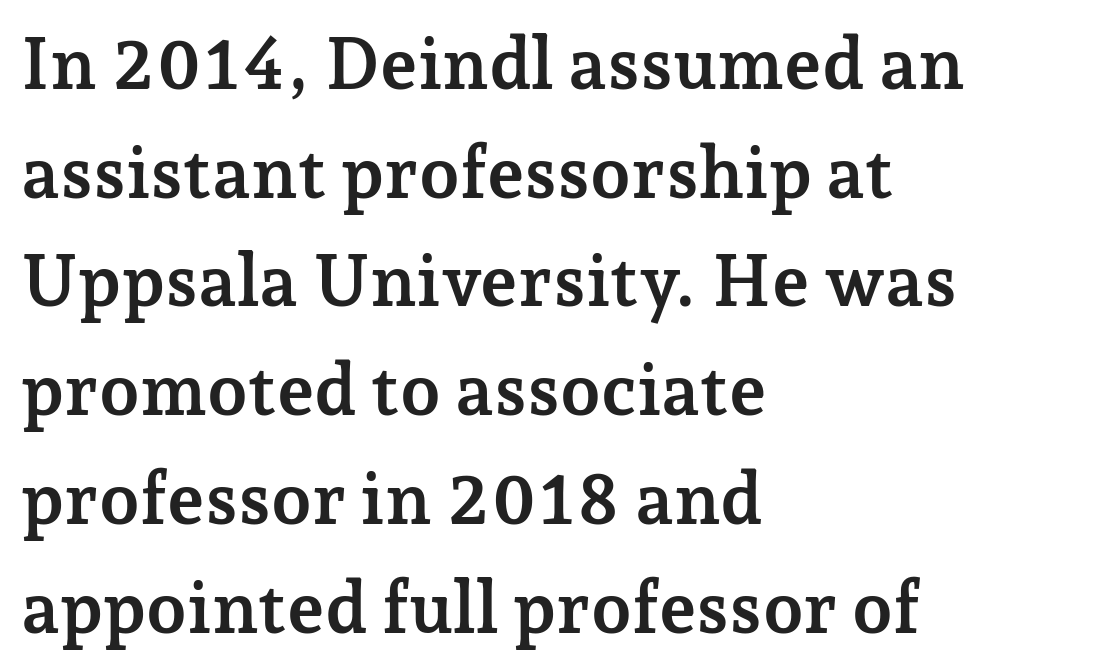
Q: Is the text bold? A: Yes.
Q: Is the text italic (slanted)? A: No, it is upright.
Q: Is the typeface a serif or a sans-serif typeface? A: Serif.
Q: Is the text underlined? A: No.
Q: How is the paragraph aligned? A: Left-aligned.
Q: Is the spacing between letters normal or unusually wide? A: Normal.
Q: Is the spacing between lines tight, normal or loose? A: Normal.
Q: Width (condensed, normal, or wide)? A: Normal.
Q: Stroke contrast? A: Low.
Q: x-height? A: Medium.
Q: Monospaced? A: No.
